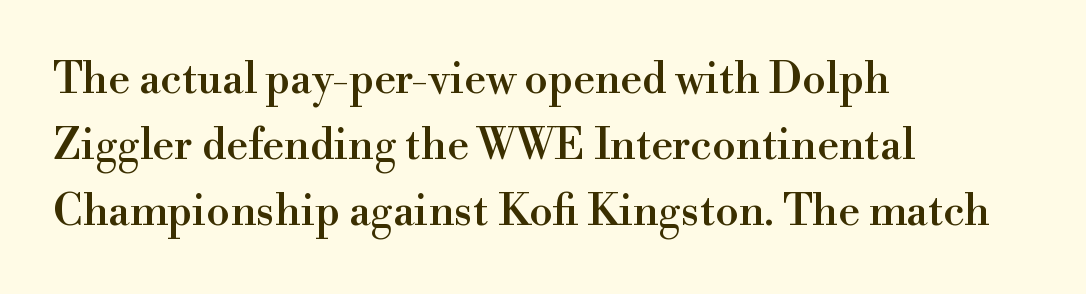
Q: Is the text italic (slanted)? A: No, it is upright.
Q: Is the typeface a serif or a sans-serif typeface? A: Serif.
Q: Is the text underlined? A: No.
Q: How is the paragraph aligned? A: Left-aligned.
Q: Is the spacing between letters normal or unusually wide? A: Normal.
Q: Is the spacing between lines tight, normal or loose? A: Normal.
Q: Width (condensed, normal, or wide)? A: Normal.
Q: x-height? A: Small.
Q: Monospaced? A: No.
